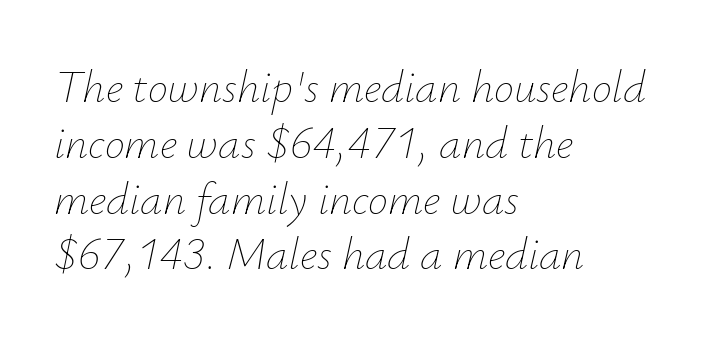
The image shows 45 px thin type, italic (leaning right); set left-aligned, line spacing 1.24x, normal letter spacing, not underlined; low stroke contrast and a small x-height.
